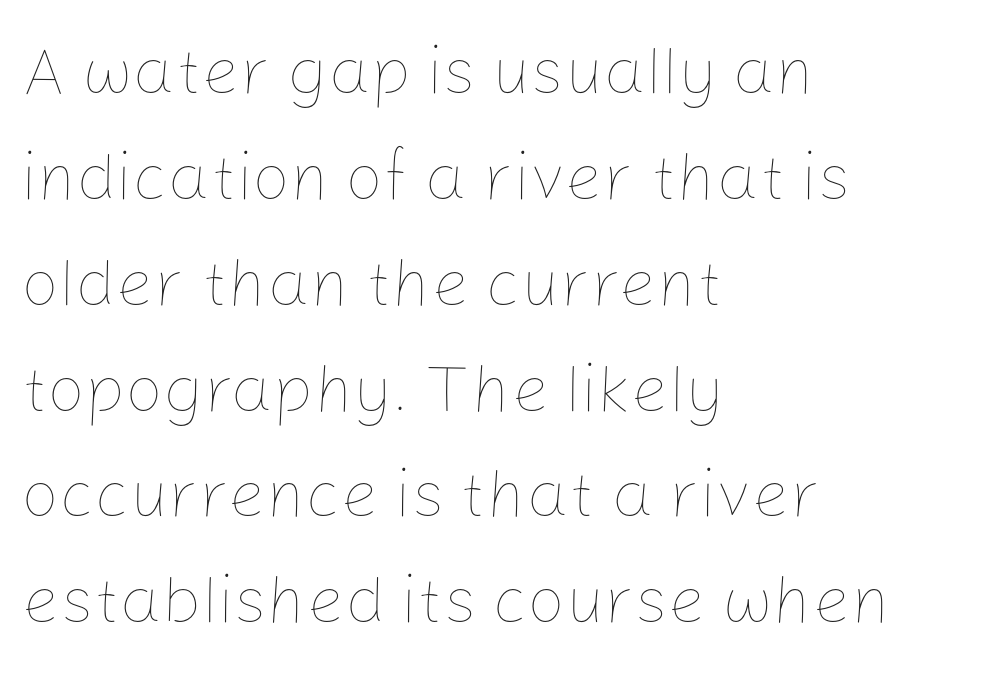
No extra ink here — the face is not bold. Short and long lines alike share a common starting point at left. Designer's note — italics off, roman on. Spacing between characters is what you'd get straight out of the box. The specimen omits any rule beneath the text block's lines. Think of a printed novel: that variable character pitch is what you see here.
